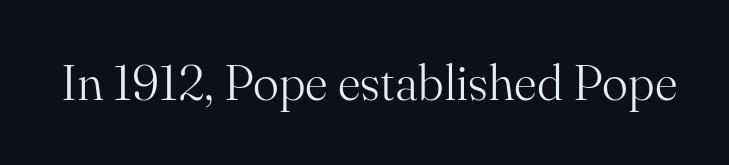
The image shows 49 px light serif type, upright; set normal letter spacing, not underlined; medium stroke contrast and a small x-height.
